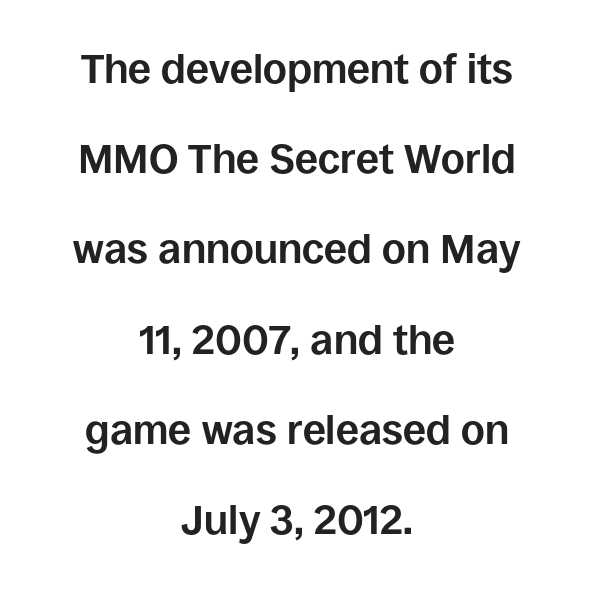
Leading is clearly above the norm, producing a sparse column. Each glyph is drawn with heavy, bold strokes. The letters sit at their default tracking, neither squeezed nor spread. The baseline area is clear. Posture: straight, roman, zero tilt. Here the designer chose a conventional face with non-uniform glyph widths.
